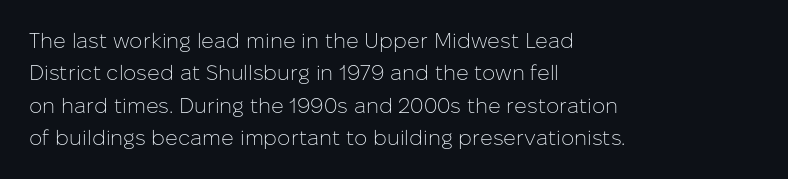
The image shows 21 px text type, upright; set left-aligned, normal line spacing (1.54x), normal letter spacing, not underlined.
